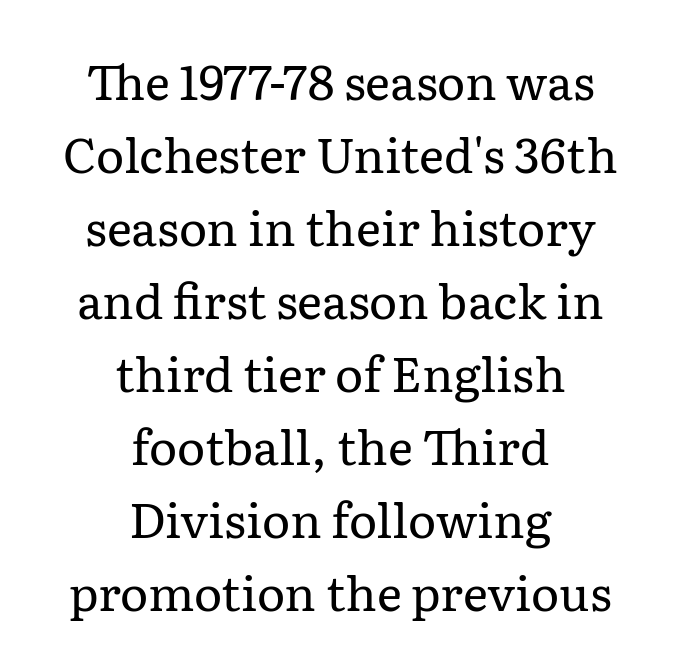
Rows of type keep a routine distance in the vertical direction. Nobody drew a line under any word here. A serif font was chosen for this passage. You could not count columns in this text — the font is proportionally spaced.
